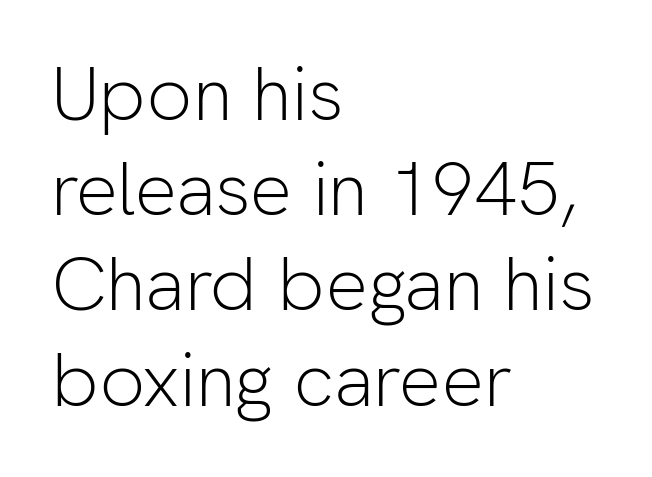
The image shows 75 px light sans-serif type, upright; set left-aligned, normal line spacing (1.27x), normal letter spacing, not underlined; low stroke contrast and a medium x-height.
